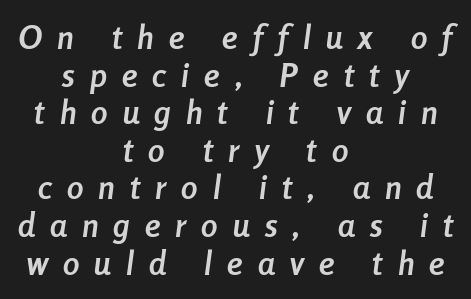
The image shows 33 px semibold, condensed type, italic (leaning right); set centered, tight line spacing (1.14x), unusually wide letter spacing (+0.46 em), not underlined; low stroke contrast and a medium x-height.
